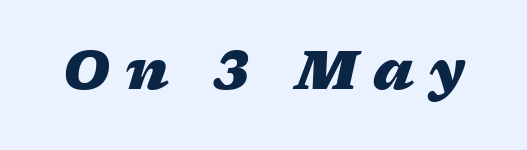
The image shows 53 px heavy, wide type, italic (leaning right); set unusually wide letter spacing (+0.28 em), not underlined; low stroke contrast and a medium x-height.
